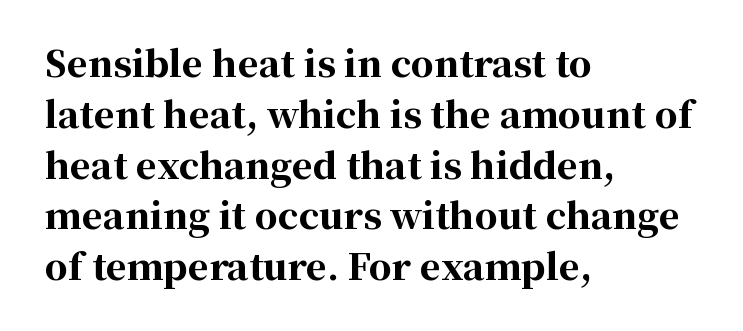
{"serif": "yes", "italic": "no", "bold": "yes", "weight": "bold", "width": "normal", "stroke_contrast": "high", "x_height": "medium", "monospaced": "no", "underline": "no", "align": "left", "line_spacing": "normal", "line_spacing_ratio": 1.41, "letter_spacing": "normal", "letter_spacing_em": 0.0, "glyph_px": 36}
